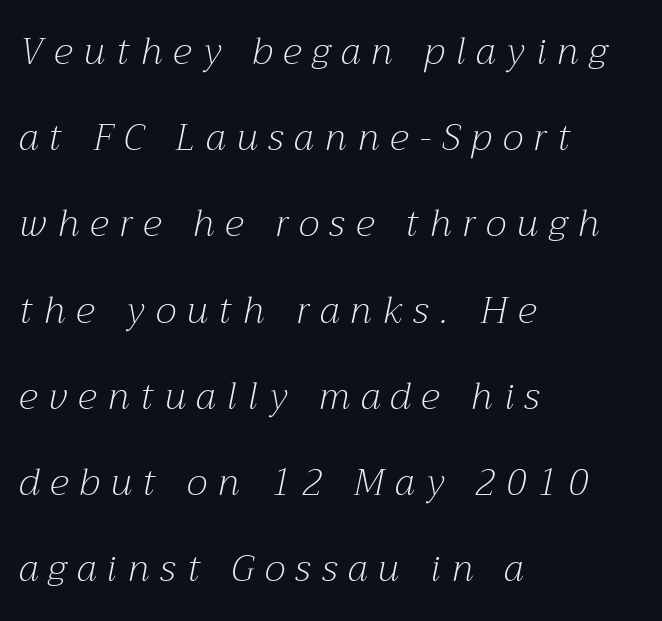
{"serif": "yes", "italic": "yes", "lean": "right", "slant_degrees": 12, "bold": "no", "weight": "light", "width": "normal", "stroke_contrast": "medium", "x_height": "medium", "monospaced": "no", "underline": "no", "align": "left", "line_spacing": "loose", "line_spacing_ratio": 2.33, "letter_spacing": "wide", "letter_spacing_em": 0.3, "glyph_px": 37}
